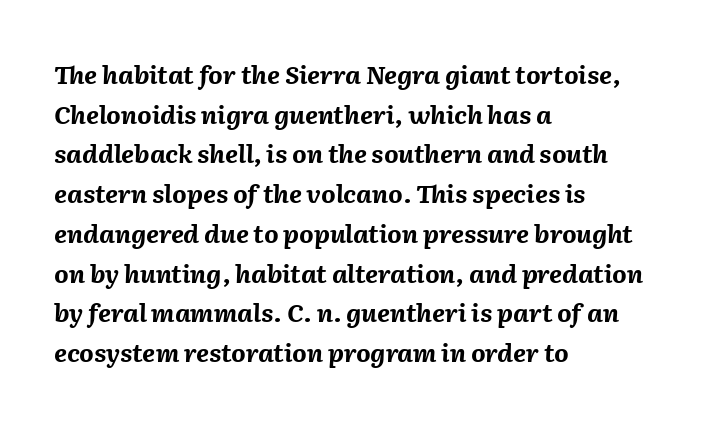
Strokes here are thick enough to call this a true bold. Horizontally, the lines are justified to the leading edge only. Line spacing here is normal. Looking at the ascenders, they clearly lean.
